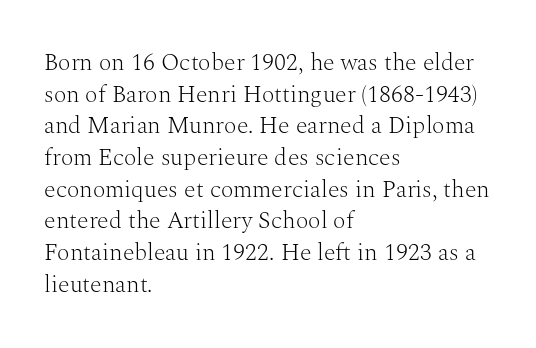
{"italic": "no", "bold": "no", "underline": "no", "align": "left", "line_spacing": "normal", "line_spacing_ratio": 1.32, "letter_spacing": "normal", "letter_spacing_em": 0.0, "glyph_px": 24}
